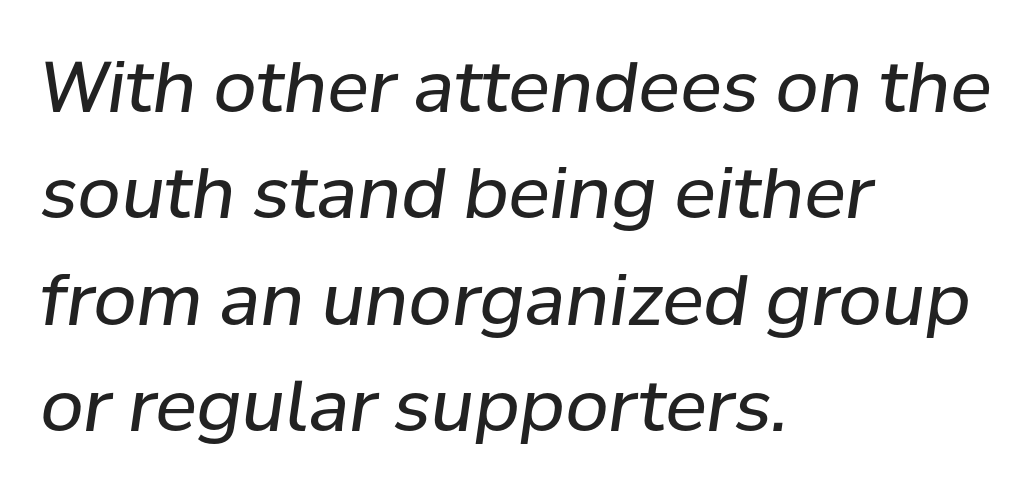
{"italic": "yes", "lean": "right", "slant_degrees": 8, "bold": "no", "weight": "regular", "width": "normal", "stroke_contrast": "low", "x_height": "medium", "monospaced": "no", "underline": "no", "align": "left", "line_spacing": "normal", "line_spacing_ratio": 1.52, "letter_spacing": "normal", "letter_spacing_em": 0.0, "glyph_px": 70}
